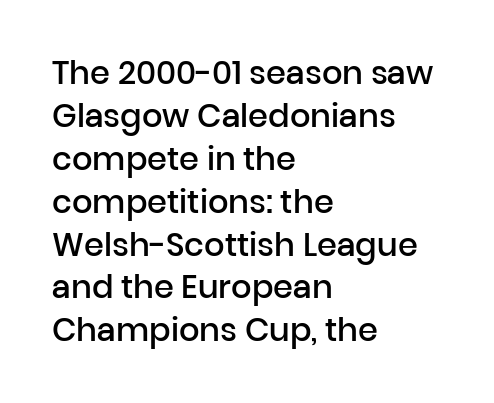
This sample uses an upright cut, with every glyph sitting square on the baseline. The face used here is proportionally spaced, like ordinary book or web type. These lines sit exactly where default settings would place them. Note: no serifs on the glyphs.
